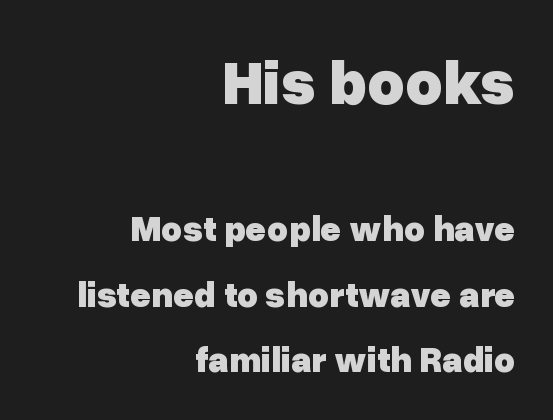
Descenders are the only things crossing below the line. The rendering anchors every line to the right-hand side. Look at the tracking — it's just the regular setting, nothing added. Heavy-handed strokes throughout: this text is bold. Serifs: no, the terminals of the letterforms are clean. Every character sits straight up, as roman type does.
